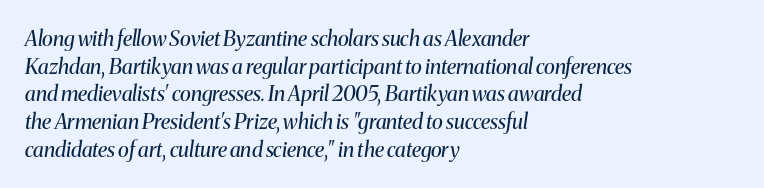
Notice how the passage keeps a crisp vertical edge on the left only. Inter-character spacing is left at the font's built-in metrics. Plain, unruled lines of type. The letterforms sit at book weight or below.
